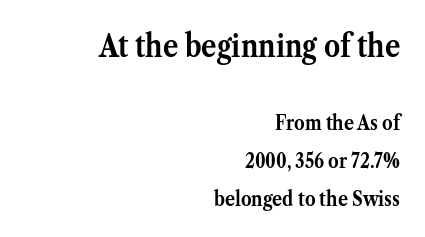
Which of the two is more prominent by size? The first, at the top. Rendered with straight, roman letterforms. The rendering uses natural spacing where letterforms have individual widths. How are the letters spaced? Ordinarily, with no added tracking. Every row of glyphs terminates at an identical x-position on the right.
